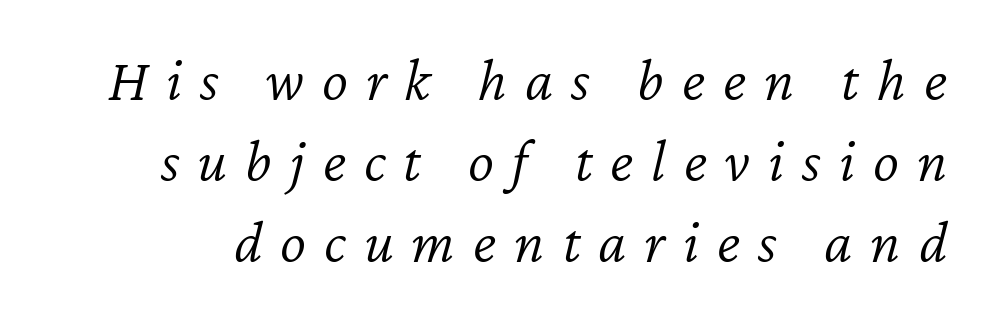
{"italic": "yes", "lean": "right", "slant_degrees": 12, "bold": "no", "weight": "light", "width": "normal", "stroke_contrast": "low", "x_height": "medium", "monospaced": "no", "underline": "no", "line_spacing": "normal", "line_spacing_ratio": 1.31, "letter_spacing": "wide", "letter_spacing_em": 0.29, "glyph_px": 62}
